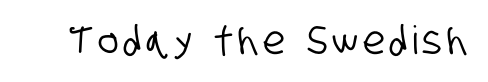
Check the space under the baseline: it is left empty. Font category for this specimen: sans-serif. Spacing verdict: proportional, widths tailored to each character.
